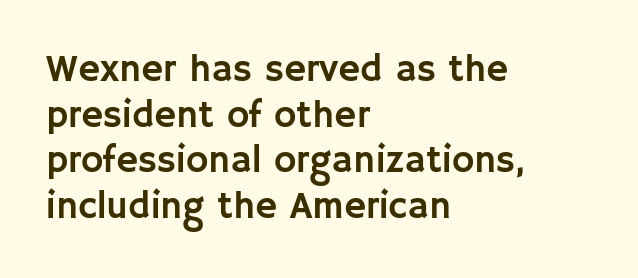
{"serif": "no", "italic": "no", "width": "normal", "stroke_contrast": "low", "x_height": "large", "monospaced": "no", "underline": "no", "align": "left", "line_spacing_ratio": 1.2, "letter_spacing": "normal", "letter_spacing_em": 0.0, "glyph_px": 38}
